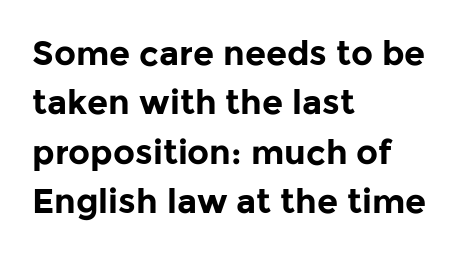
The image shows 34 px bold sans-serif type, upright; set left-aligned, normal line spacing (1.45x), normal letter spacing, not underlined; low stroke contrast and a medium x-height.
